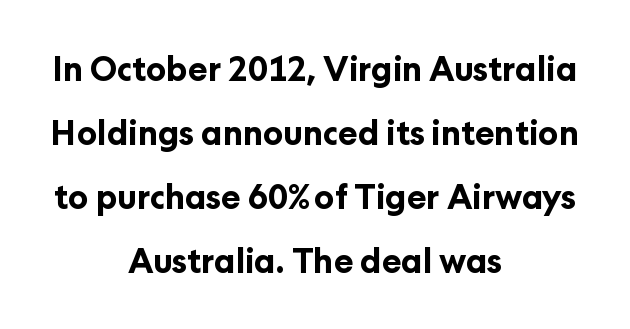
The image shows 33 px bold sans-serif type, upright; set centered, loose line spacing (1.94x), normal letter spacing, not underlined; low stroke contrast and a medium x-height.
